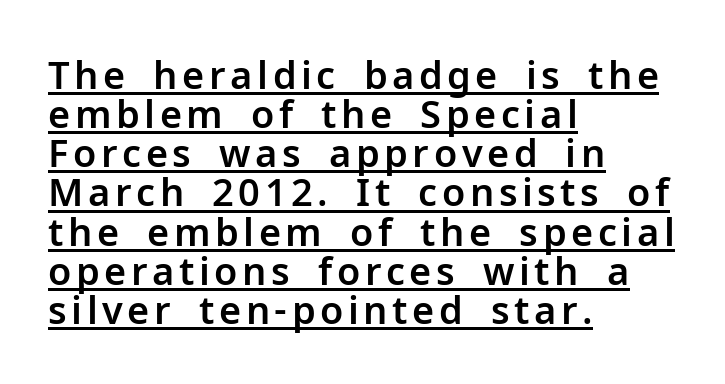
{"serif": "no", "italic": "no", "width": "normal", "stroke_contrast": "low", "x_height": "medium", "monospaced": "no", "underline": "yes", "align": "left", "line_spacing": "tight", "line_spacing_ratio": 1.03, "glyph_px": 38}
